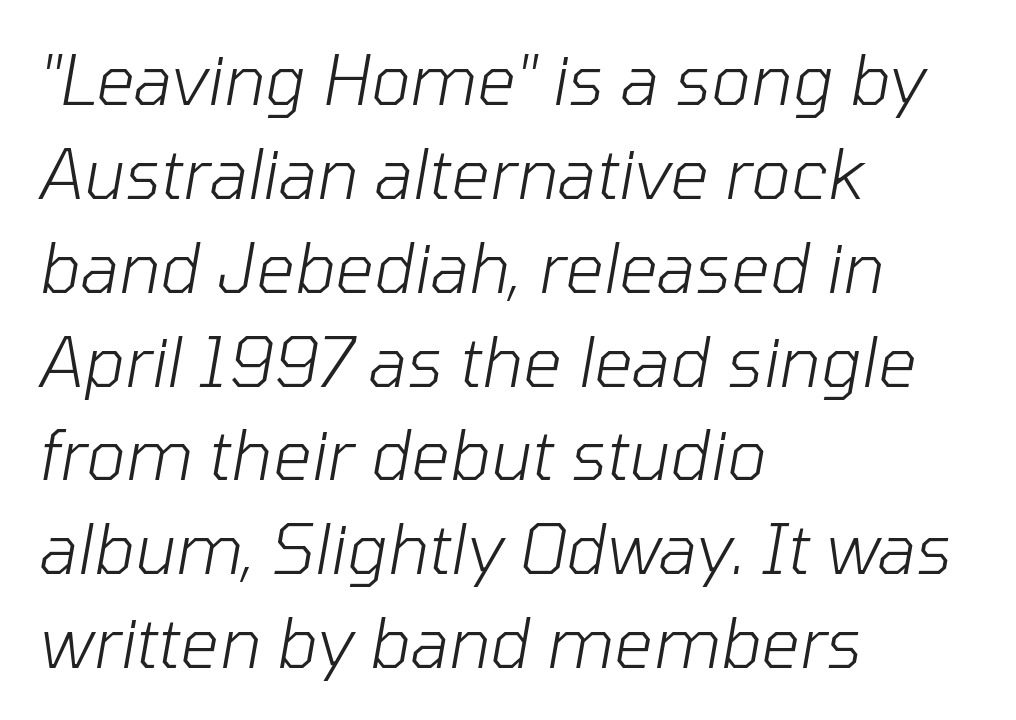
Compared with ordinary roman type, these characters are visibly tilted. Letter spacing: default. The strokes carry an ordinary text weight at most. Looks like regular typesetting: each glyph gets only the width it needs. Reading down the column, the eye jumps a familiar distance to each next line.
